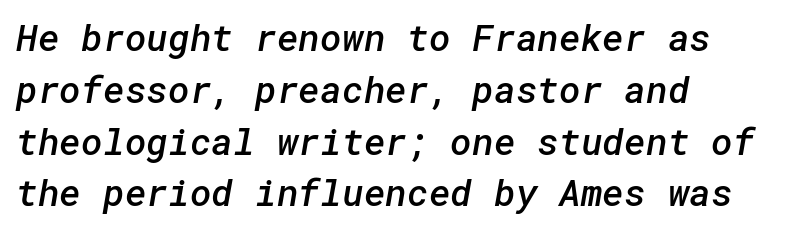
Classification — sans serif. The passage is arranged the way most books set body copy — flush left. Is there much room between lines? A standard amount, neither cramped nor airy. This is the in-between weight designers call semibold or demi. In terms of letterspacing, this is plain default setting.
